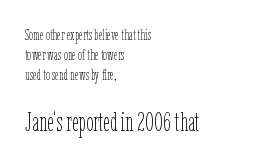
Q: Is the text bold? A: No.
Q: Is the text italic (slanted)? A: No, it is upright.
Q: Is the text underlined? A: No.
Q: How is the paragraph aligned? A: Left-aligned.
Q: Is the spacing between letters normal or unusually wide? A: Normal.
Q: Is the spacing between lines tight, normal or loose? A: Normal.
Q: Which block of text is set in a larger size, the first (top) or the second (bottom)? A: The second (bottom) one.
